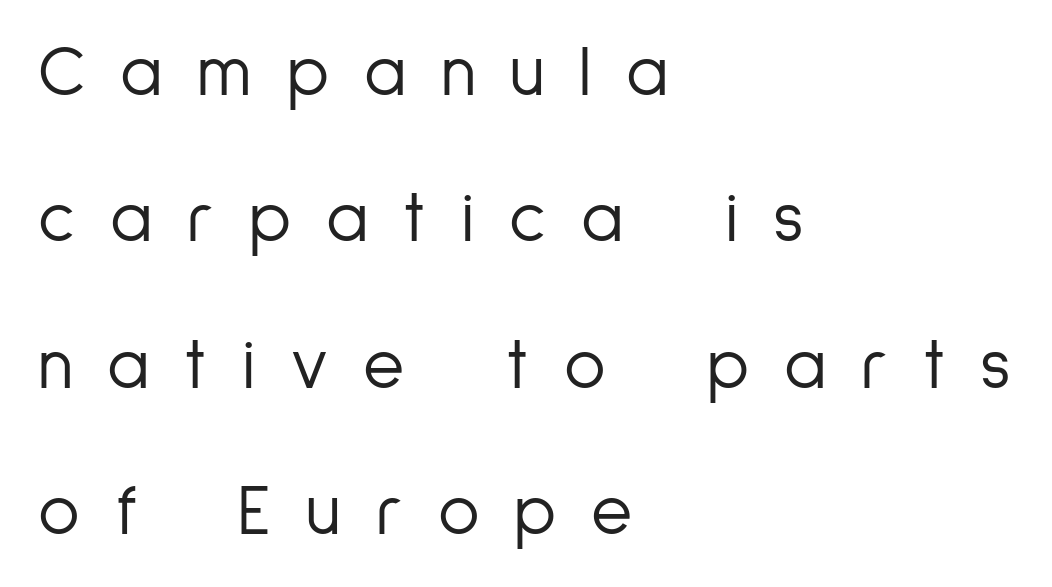
Q: Is the text bold? A: No.
Q: Is the text italic (slanted)? A: No, it is upright.
Q: Is the typeface a serif or a sans-serif typeface? A: Sans-serif.
Q: Is the text underlined? A: No.
Q: How is the paragraph aligned? A: Left-aligned.
Q: Is the spacing between letters normal or unusually wide? A: Unusually wide.
Q: Is the spacing between lines tight, normal or loose? A: Loose.
Q: Width (condensed, normal, or wide)? A: Condensed.
Q: Stroke contrast? A: Low.
Q: x-height? A: Medium.
Q: Monospaced? A: No.
